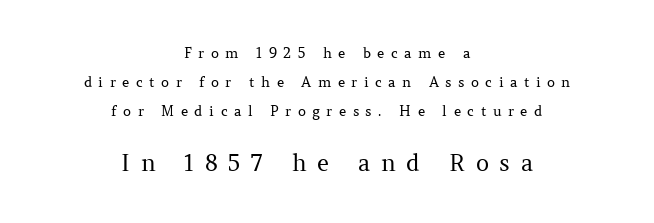
{"italic": "no", "bold": "no", "underline": "no", "align": "center", "line_spacing": "loose", "line_spacing_ratio": 2.07, "letter_spacing": "wide", "letter_spacing_em": 0.46, "larger_block": "second", "size_ratio": 1.64, "glyph_px": 23}
